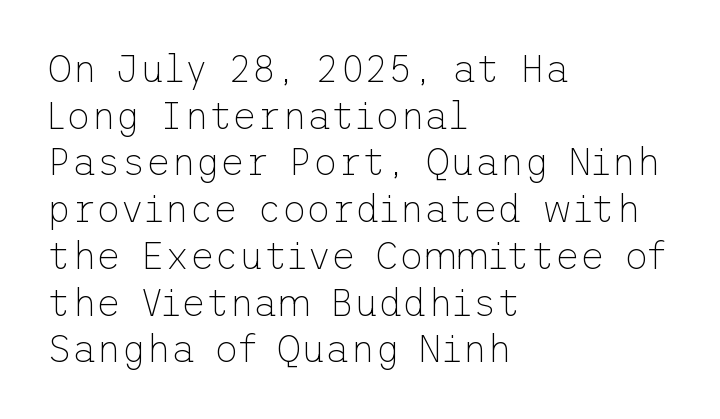
{"serif": "no", "italic": "no", "bold": "no", "weight": "thin", "width": "normal", "stroke_contrast": "low", "x_height": "medium", "underline": "no", "align": "left", "line_spacing_ratio": 1.23, "letter_spacing": "normal", "letter_spacing_em": 0.0, "glyph_px": 38}
